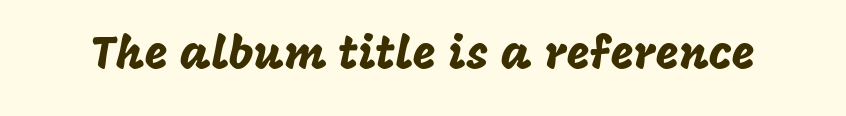
Q: Is the text italic (slanted)? A: Yes.
Q: Is the typeface a serif or a sans-serif typeface? A: Sans-serif.
Q: Is the text underlined? A: No.
Q: Is the spacing between letters normal or unusually wide? A: Normal.
Q: Width (condensed, normal, or wide)? A: Normal.
Q: Stroke contrast? A: Low.
Q: x-height? A: Large.
Q: Monospaced? A: No.
